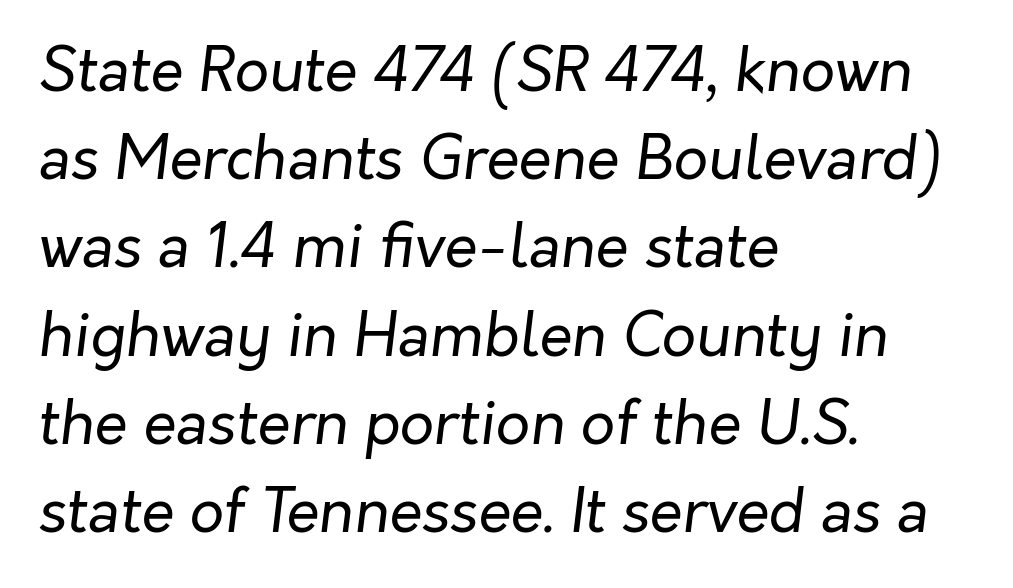
The image shows 60 px regular-weight type, italic (leaning right); set left-aligned, normal line spacing (1.47x), normal letter spacing, not underlined; low stroke contrast and a medium x-height.
